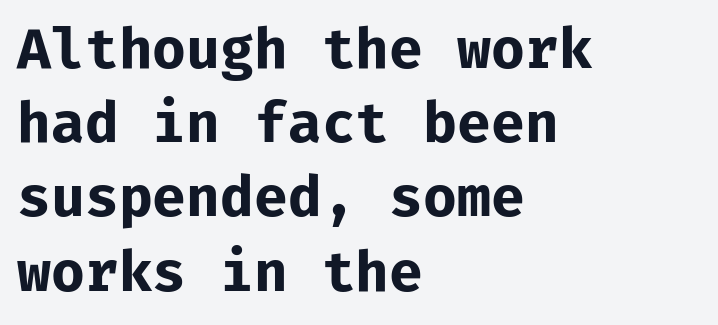
This sample uses an upright cut, with every glyph sitting square on the baseline. Spacing verdict: monospaced, one width for all characters. The zone under the glyphs is completely vacant. I'd call this a sans setting — the letters go barefoot. Tracking value appears to be zero — textbook default spacing.
